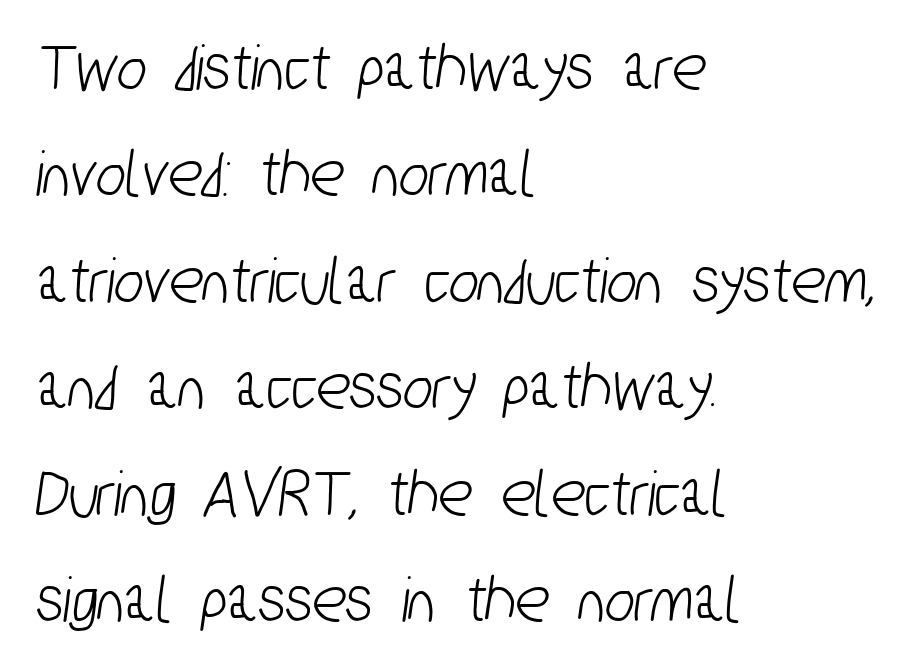
The passage is arranged the way most books set body copy — flush left. Quick note: underline off. Inter-character spacing is left at the font's built-in metrics. Vertically, the passage feels balanced, rows spaced as you'd expect. The face used here is a sans, in the tradition of grotesques and geometrics.
